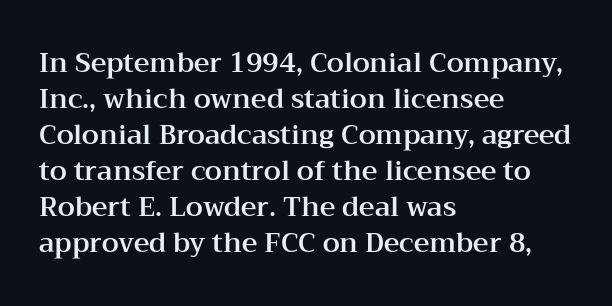
Q: Is the text italic (slanted)? A: No, it is upright.
Q: Is the text underlined? A: No.
Q: How is the paragraph aligned? A: Left-aligned.
Q: Is the spacing between letters normal or unusually wide? A: Normal.
Q: Is the spacing between lines tight, normal or loose? A: Normal.
